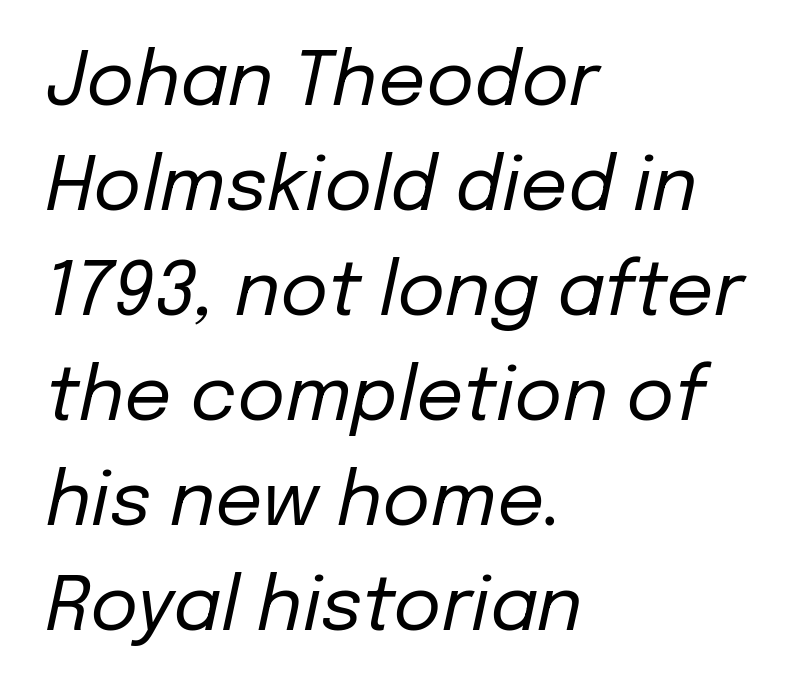
{"italic": "yes", "lean": "right", "slant_degrees": 12, "bold": "no", "weight": "regular", "width": "normal", "stroke_contrast": "low", "x_height": "medium", "monospaced": "no", "underline": "no", "align": "left", "line_spacing": "normal", "line_spacing_ratio": 1.42, "letter_spacing": "normal", "letter_spacing_em": 0.0, "glyph_px": 74}
